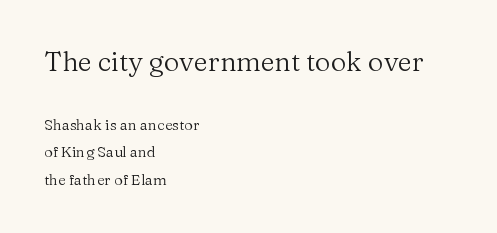
Q: Is the text bold? A: No.
Q: Is the text italic (slanted)? A: No, it is upright.
Q: Is the text underlined? A: No.
Q: How is the paragraph aligned? A: Left-aligned.
Q: Is the spacing between letters normal or unusually wide? A: Normal.
Q: Which block of text is set in a larger size, the first (top) or the second (bottom)? A: The first (top) one.
